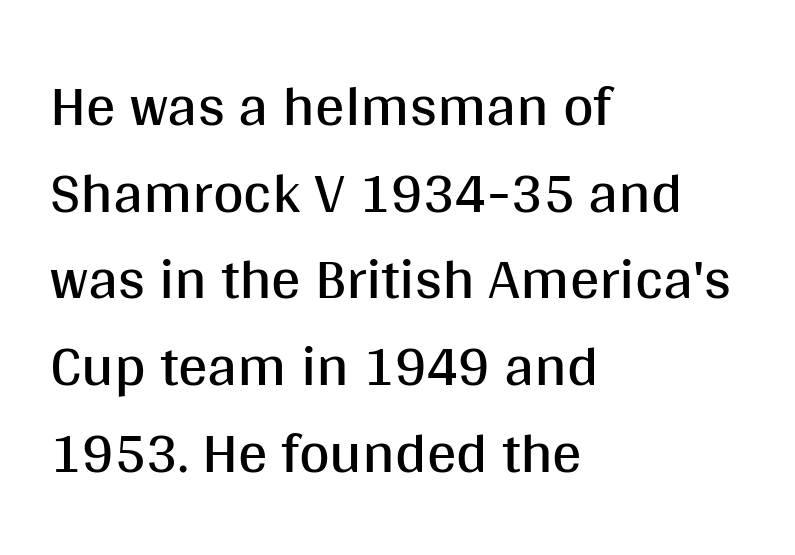
Q: Is the text bold? A: No.
Q: Is the text italic (slanted)? A: No, it is upright.
Q: Is the typeface a serif or a sans-serif typeface? A: Sans-serif.
Q: Is the text underlined? A: No.
Q: How is the paragraph aligned? A: Left-aligned.
Q: Is the spacing between letters normal or unusually wide? A: Normal.
Q: Is the spacing between lines tight, normal or loose? A: Normal.
Q: Width (condensed, normal, or wide)? A: Normal.
Q: Stroke contrast? A: Medium.
Q: x-height? A: Large.
Q: Monospaced? A: No.
